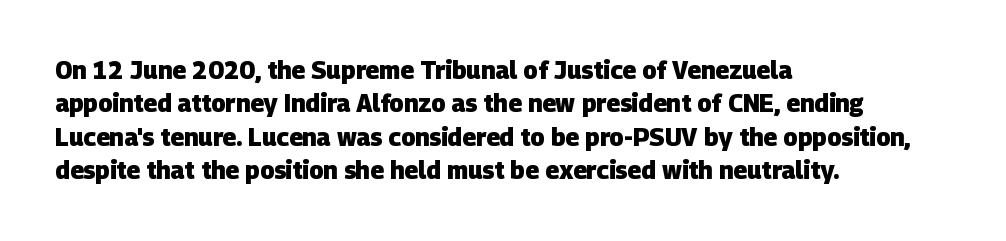
The image shows 24 px bold type; set left-aligned, normal line spacing (1.39x), normal letter spacing, not underlined.
